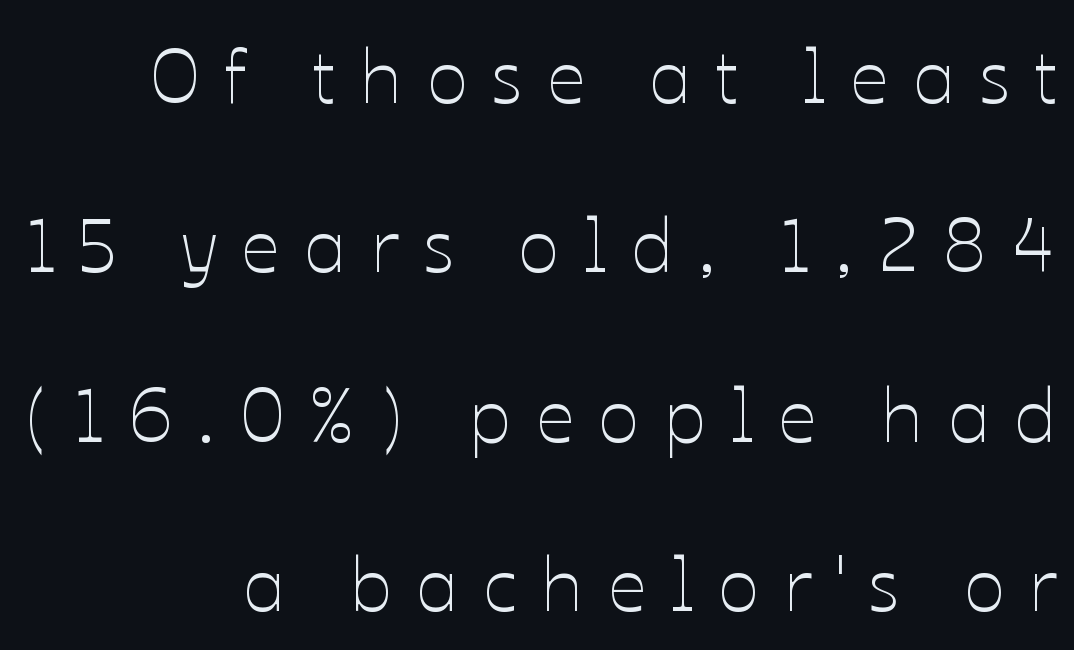
{"italic": "no", "bold": "no", "weight": "thin", "width": "normal", "stroke_contrast": "low", "x_height": "medium", "monospaced": "no", "underline": "no", "align": "right", "line_spacing": "loose", "line_spacing_ratio": 2.23, "letter_spacing": "wide", "letter_spacing_em": 0.32, "glyph_px": 76}
